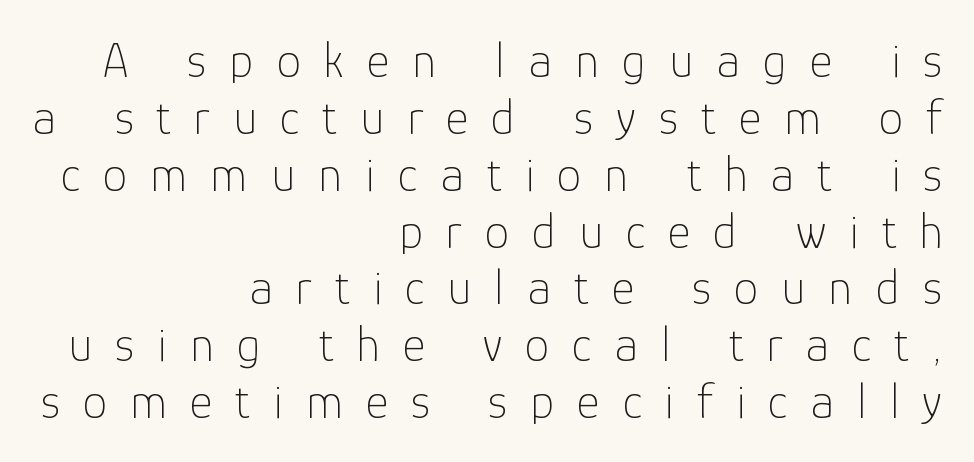
The image shows 49 px thin sans-serif type, upright; set right-aligned, line spacing 1.16x, unusually wide letter spacing (+0.47 em), not underlined; low stroke contrast and a medium x-height.
